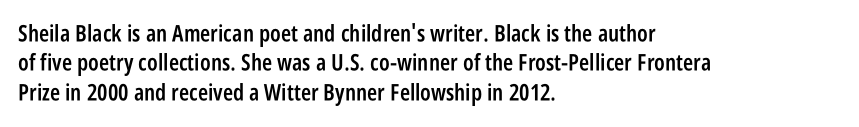
The image shows 23 px text type, upright; set left-aligned, normal line spacing (1.28x), normal letter spacing, not underlined.
